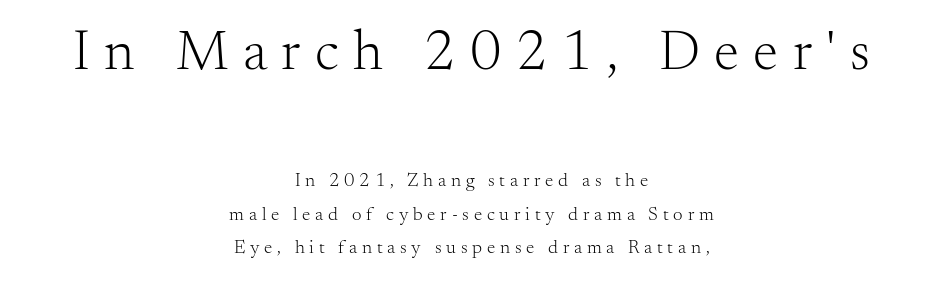
{"serif": "yes", "italic": "no", "bold": "no", "weight": "light", "width": "normal", "stroke_contrast": "medium", "x_height": "small", "monospaced": "no", "underline": "no", "align": "center", "line_spacing_ratio": 1.75, "letter_spacing": "wide", "letter_spacing_em": 0.25, "larger_block": "first", "size_ratio": 3.0, "glyph_px": 57}
